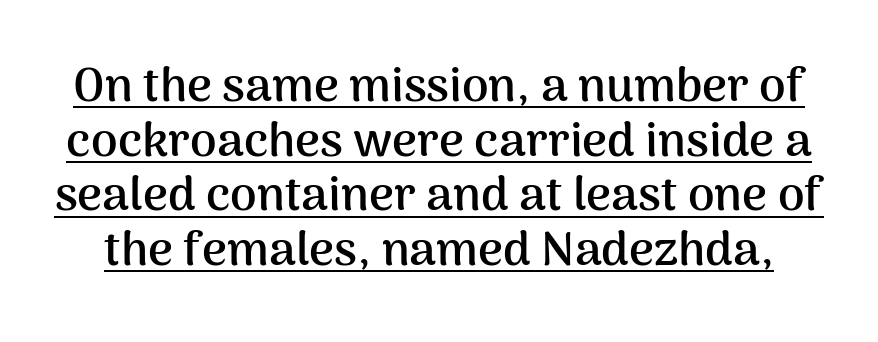
Compared with typical paragraphs, the rows here are closer together. Underline: present. Varying glyph widths throughout — classic text-font behaviour. Posture: upright roman. Tracking here is standard; glyphs follow each other at the usual distance.
